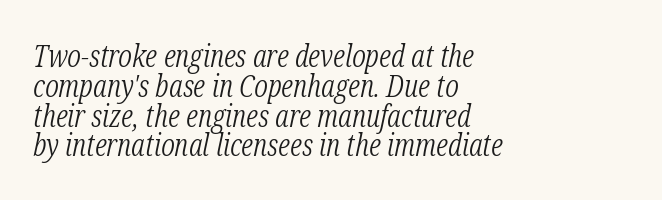
Q: Is the text bold? A: No.
Q: Is the text italic (slanted)? A: Yes, it leans right by about 12 degrees.
Q: Is the typeface a serif or a sans-serif typeface? A: Serif.
Q: Is the text underlined? A: No.
Q: How is the paragraph aligned? A: Left-aligned.
Q: Is the spacing between letters normal or unusually wide? A: Normal.
Q: Is the spacing between lines tight, normal or loose? A: Tight.
Q: Width (condensed, normal, or wide)? A: Condensed.
Q: Stroke contrast? A: Low.
Q: x-height? A: Medium.
Q: Monospaced? A: No.
